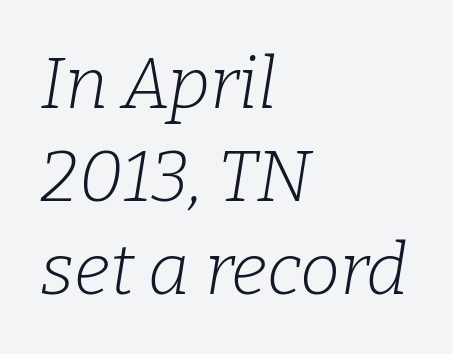
The image shows 72 px light serif type, italic (leaning right); set left-aligned, normal line spacing (1.29x), normal letter spacing, not underlined; low stroke contrast and a medium x-height.
